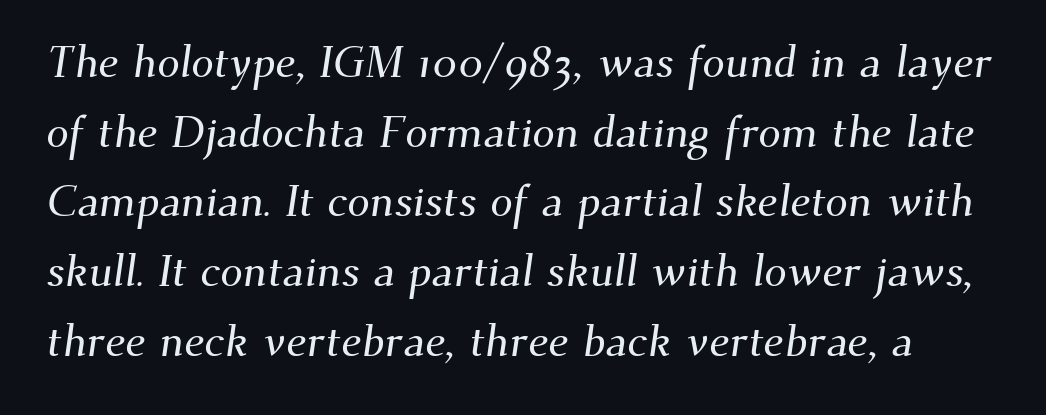
{"serif": "yes", "width": "normal", "stroke_contrast": "medium", "x_height": "small", "monospaced": "no", "underline": "no", "line_spacing": "normal", "line_spacing_ratio": 1.55, "letter_spacing": "normal", "letter_spacing_em": 0.0, "glyph_px": 45}
